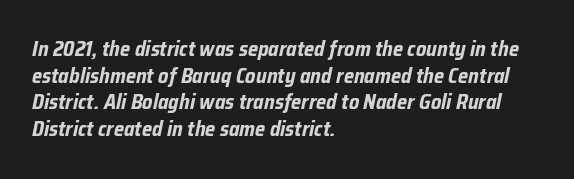
{"italic": "yes", "lean": "right", "slant_degrees": 12, "bold": "yes", "underline": "no", "align": "left", "line_spacing": "normal", "line_spacing_ratio": 1.27, "letter_spacing": "normal", "letter_spacing_em": 0.0, "glyph_px": 21}
